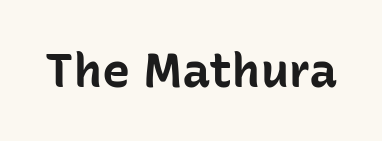
{"serif": "no", "italic": "no", "bold": "yes", "weight": "bold", "width": "normal", "stroke_contrast": "low", "x_height": "medium", "monospaced": "no", "underline": "no", "letter_spacing": "normal", "letter_spacing_em": 0.0, "glyph_px": 47}
